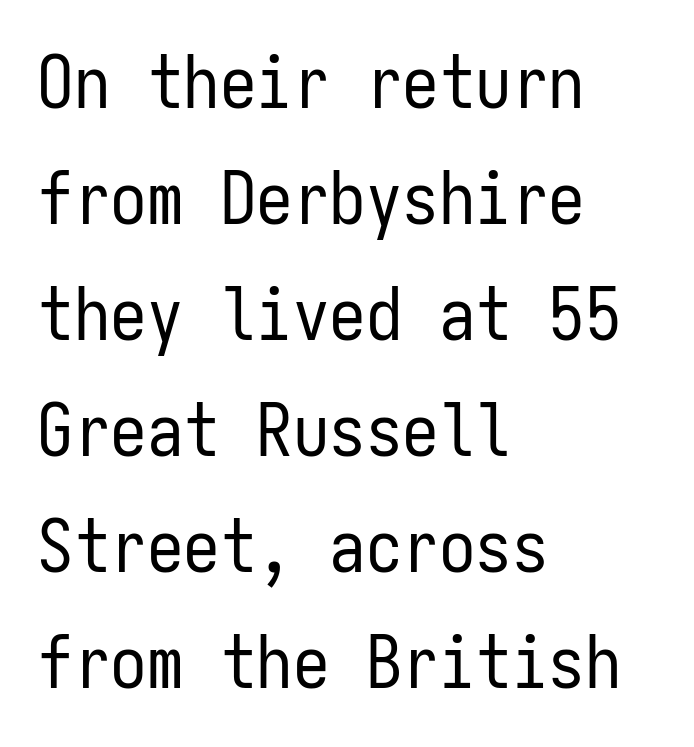
Q: Is the text bold? A: No.
Q: Is the text italic (slanted)? A: No, it is upright.
Q: Is the typeface a serif or a sans-serif typeface? A: Sans-serif.
Q: Is the text underlined? A: No.
Q: How is the paragraph aligned? A: Left-aligned.
Q: Is the spacing between letters normal or unusually wide? A: Normal.
Q: Is the spacing between lines tight, normal or loose? A: Normal.
Q: Width (condensed, normal, or wide)? A: Condensed.
Q: Stroke contrast? A: Low.
Q: x-height? A: Medium.
Q: Monospaced? A: Yes.
